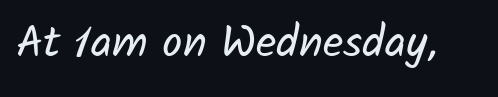
{"serif": "no", "bold": "no", "weight": "regular", "width": "normal", "stroke_contrast": "low", "x_height": "medium", "monospaced": "no", "underline": "no", "letter_spacing": "normal", "letter_spacing_em": 0.0, "glyph_px": 45}
